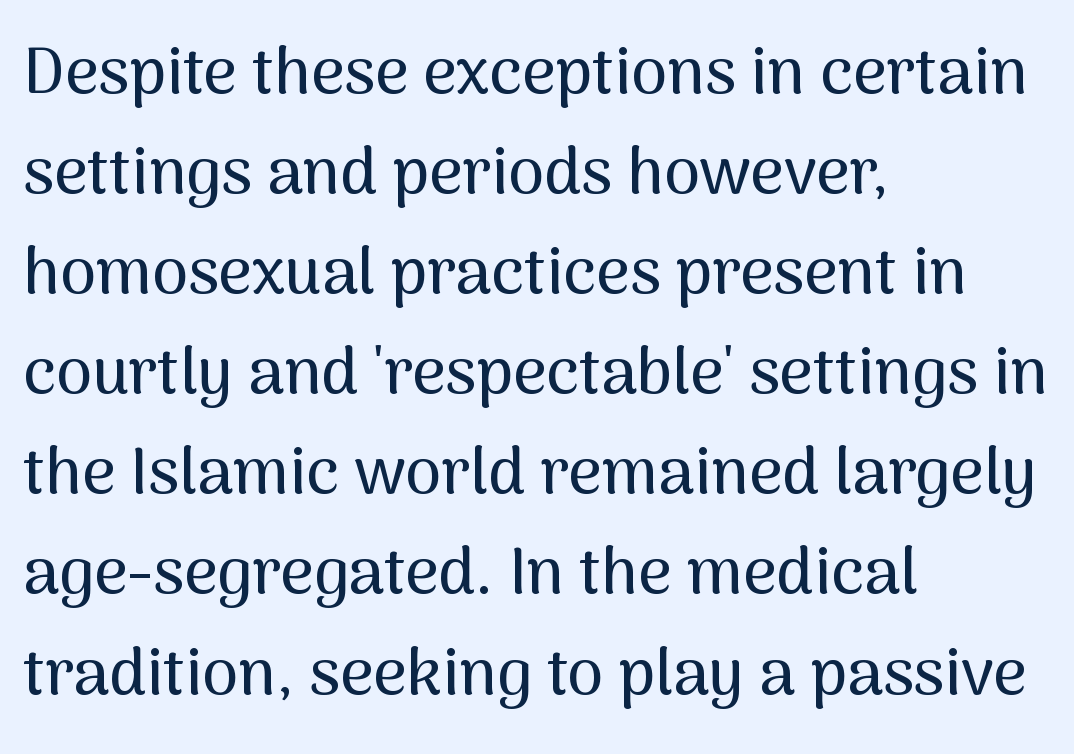
The text block is weighted toward the left margin, trailing off unevenly rightward. Underlining? Definitely not there. In terms of letterform style, serifs are entirely absent. Words appear dense and cohesive because spacing is normal. The passage shown is typed in a proportional face where columns would drift. The vertical gap from one line to the next is medium.
